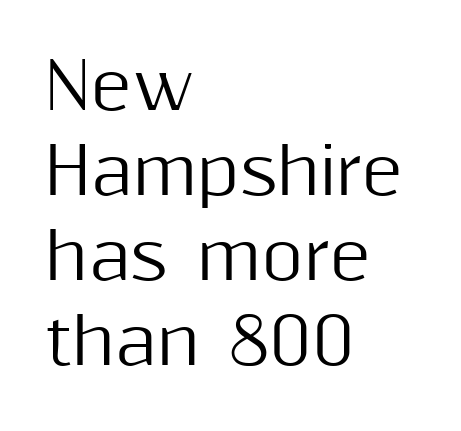
{"serif": "no", "italic": "no", "width": "normal", "stroke_contrast": "medium", "x_height": "medium", "monospaced": "no", "underline": "no", "align": "left", "line_spacing": "normal", "line_spacing_ratio": 1.33, "letter_spacing": "normal", "letter_spacing_em": 0.0, "glyph_px": 64}
